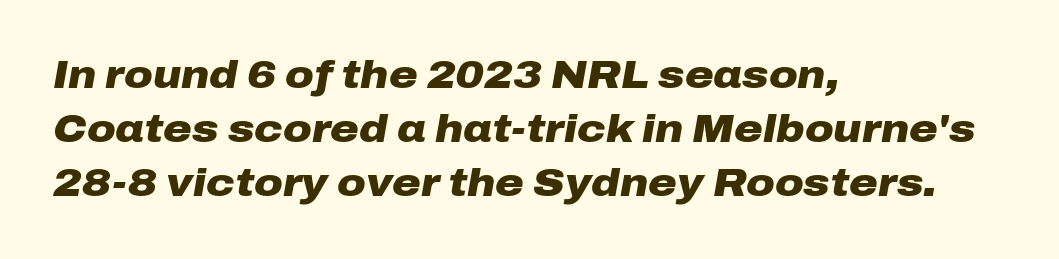
Does the leading feel generous? No, just average. This sample has the flowing, uneven cadence of proportional lettering. In terms of weight, the rendering is a true, heavy bold. Horizontally, the lines are justified to the leading edge only.
